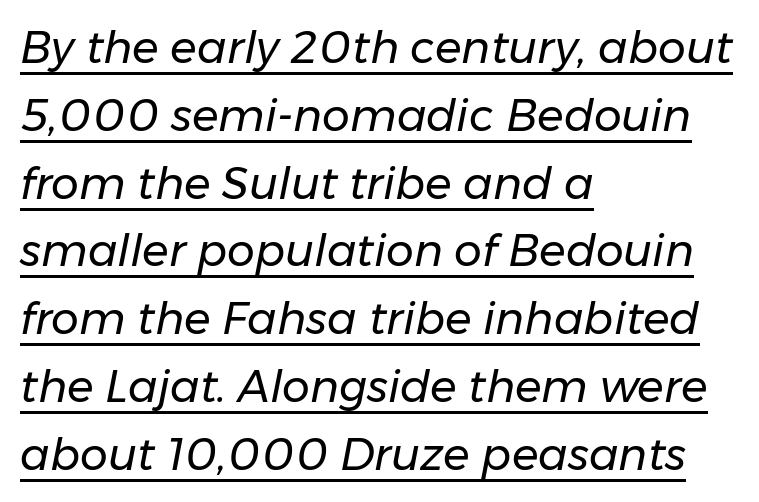
{"italic": "yes", "lean": "right", "slant_degrees": 11, "bold": "no", "weight": "regular", "width": "normal", "stroke_contrast": "low", "x_height": "medium", "monospaced": "no", "underline": "yes", "align": "left", "line_spacing": "normal", "line_spacing_ratio": 1.54, "letter_spacing": "normal", "letter_spacing_em": 0.0, "glyph_px": 44}
